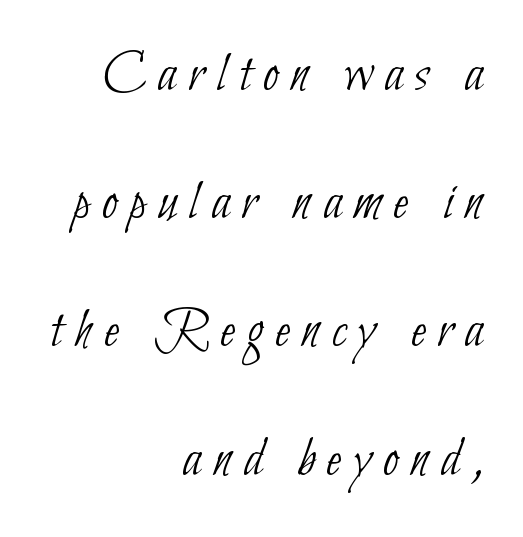
The image shows 57 px thin, condensed sans-serif type; set right-aligned, loose line spacing (2.25x), unusually wide letter spacing (+0.21 em), not underlined; low stroke contrast and a small x-height.
